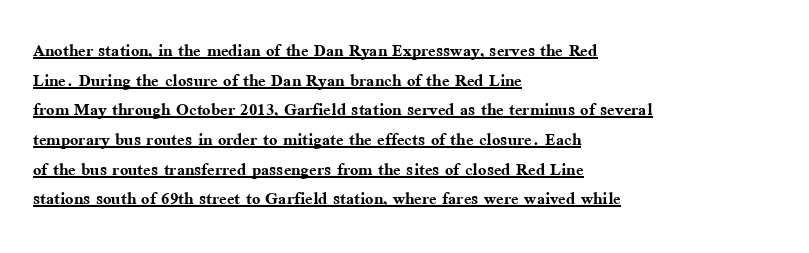
The image shows 22 px bold type, upright; set left-aligned, normal line spacing (1.35x), normal letter spacing, underlined.
